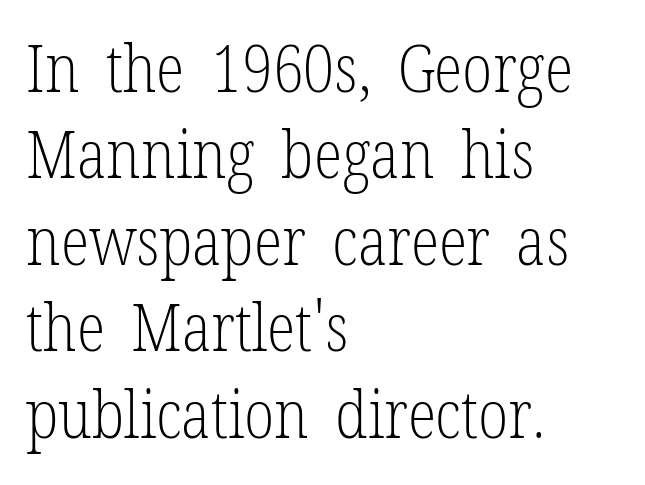
Q: Is the text bold? A: No.
Q: Is the text italic (slanted)? A: No, it is upright.
Q: Is the typeface a serif or a sans-serif typeface? A: Serif.
Q: Is the text underlined? A: No.
Q: How is the paragraph aligned? A: Left-aligned.
Q: Is the spacing between letters normal or unusually wide? A: Normal.
Q: Is the spacing between lines tight, normal or loose? A: Normal.
Q: Width (condensed, normal, or wide)? A: Condensed.
Q: Stroke contrast? A: Low.
Q: x-height? A: Medium.
Q: Monospaced? A: No.
